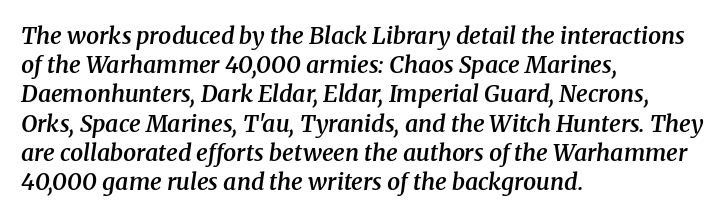
{"italic": "yes", "lean": "right", "slant_degrees": 8, "bold": "semi", "underline": "no", "align": "left", "line_spacing": "normal", "line_spacing_ratio": 1.27, "letter_spacing": "normal", "letter_spacing_em": 0.0, "glyph_px": 23}
